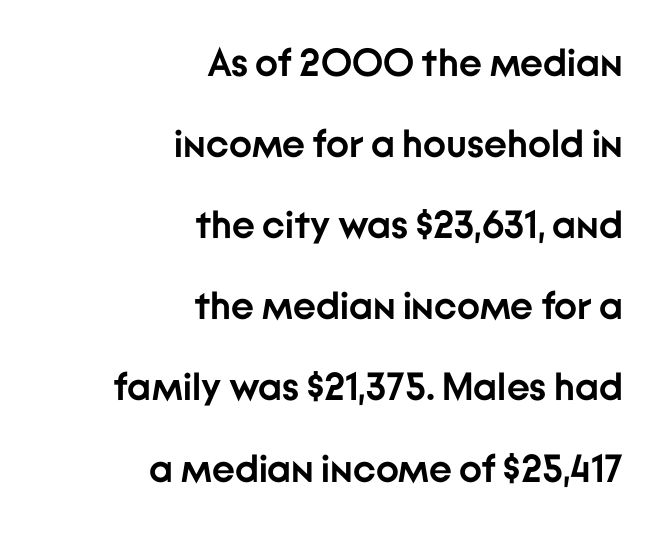
The image shows 39 px semibold sans-serif type, upright; set right-aligned, loose line spacing (2.08x), normal letter spacing, not underlined; low stroke contrast and a medium x-height.
